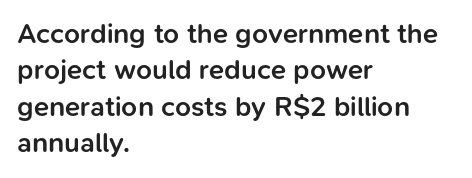
The image shows 28 px semibold sans-serif type, upright; set left-aligned, normal line spacing (1.3x), normal letter spacing, not underlined; low stroke contrast and a medium x-height.
